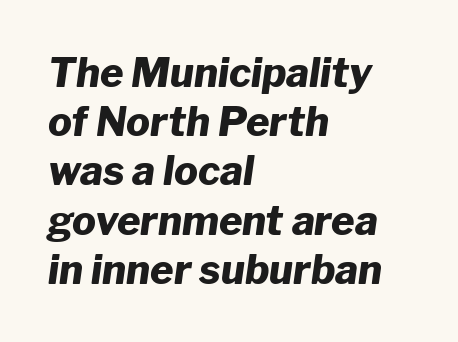
The image shows 40 px heavy type, italic (leaning right); set left-aligned, line spacing 1.23x, normal letter spacing, not underlined; low stroke contrast and a medium x-height.
